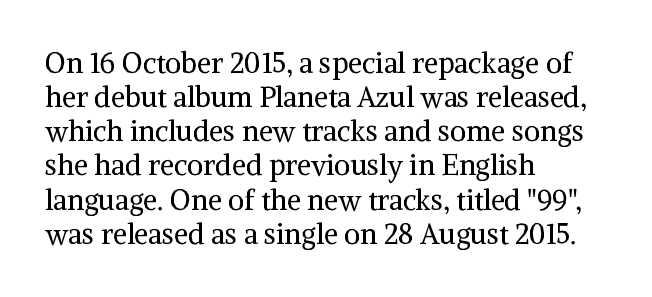
{"serif": "yes", "italic": "no", "bold": "no", "weight": "regular", "width": "normal", "stroke_contrast": "medium", "x_height": "medium", "monospaced": "no", "underline": "no", "align": "left", "line_spacing_ratio": 1.22, "letter_spacing": "normal", "letter_spacing_em": 0.0, "glyph_px": 28}
